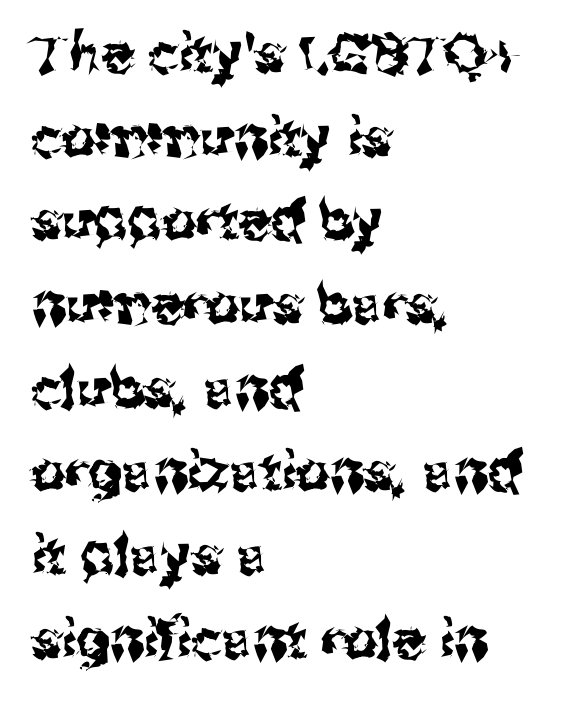
Unlike italic type, these characters show no tilt at all. Look at the bottom of the vertical strokes: they stop flat, with no serifs. Horizontally, the lines are justified to the leading edge only. One glance says typical: line gaps are just what's usual. Look at the tracking — it's just the regular setting, nothing added. A typesetter would call this proportional, since set widths differ per character.
